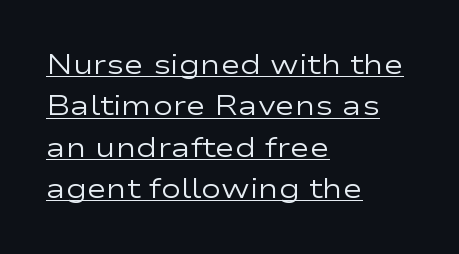
{"italic": "no", "bold": "no", "underline": "yes", "align": "left", "line_spacing": "normal", "line_spacing_ratio": 1.53, "letter_spacing": "normal", "letter_spacing_em": 0.0, "glyph_px": 27}
